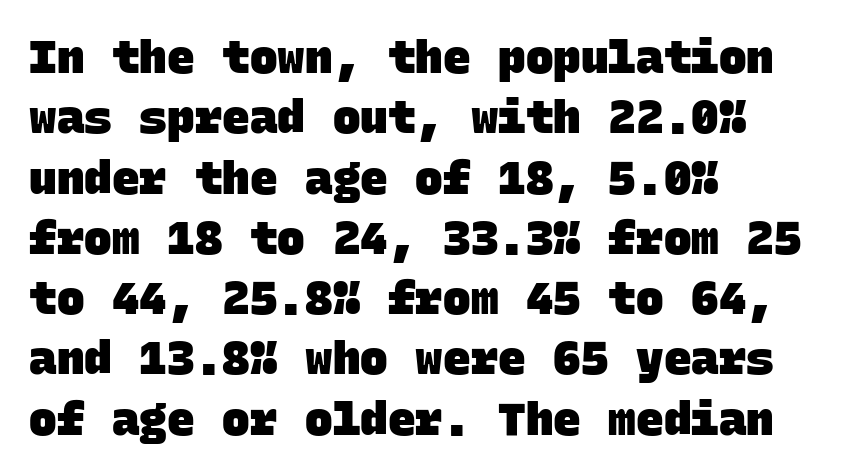
What's the leading like? Ordinary, nothing unusual. The strokes are fattened all the way to bold. Characters follow at the spacing the type designer built in. Unmarked baselines from the first word to the last.
